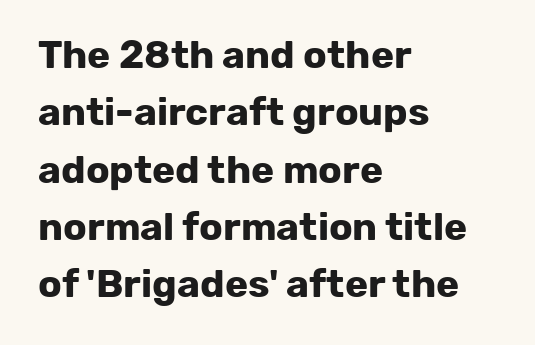
The image shows 39 px bold sans-serif type, upright; set left-aligned, normal line spacing (1.47x), normal letter spacing, not underlined; low stroke contrast and a medium x-height.
